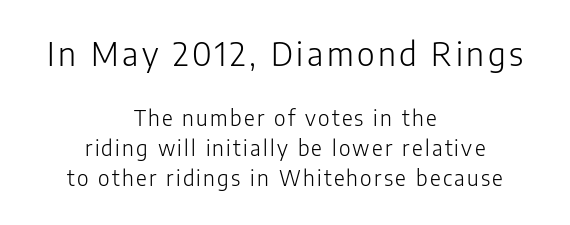
The image shows 32 px light sans-serif type, upright; set centered, normal line spacing (1.43x), not underlined; the first (top) block is 1.52x larger; low stroke contrast and a medium x-height.
